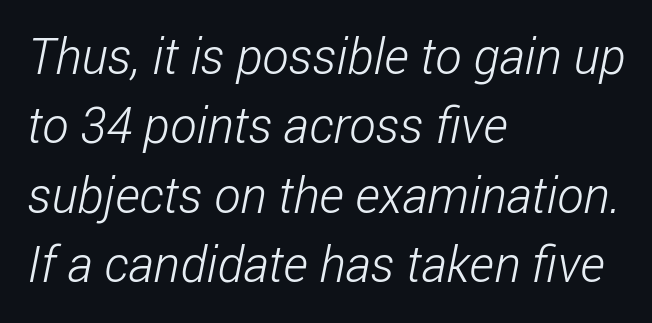
Q: Is the text bold? A: No.
Q: Is the typeface a serif or a sans-serif typeface? A: Sans-serif.
Q: Is the text underlined? A: No.
Q: How is the paragraph aligned? A: Left-aligned.
Q: Is the spacing between letters normal or unusually wide? A: Normal.
Q: Is the spacing between lines tight, normal or loose? A: Normal.
Q: Width (condensed, normal, or wide)? A: Condensed.
Q: Stroke contrast? A: Low.
Q: x-height? A: Medium.
Q: Monospaced? A: No.
